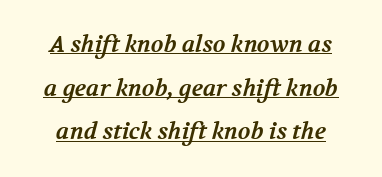
The image shows 23 px bold type; set loose line spacing (1.9x), normal letter spacing, underlined.
